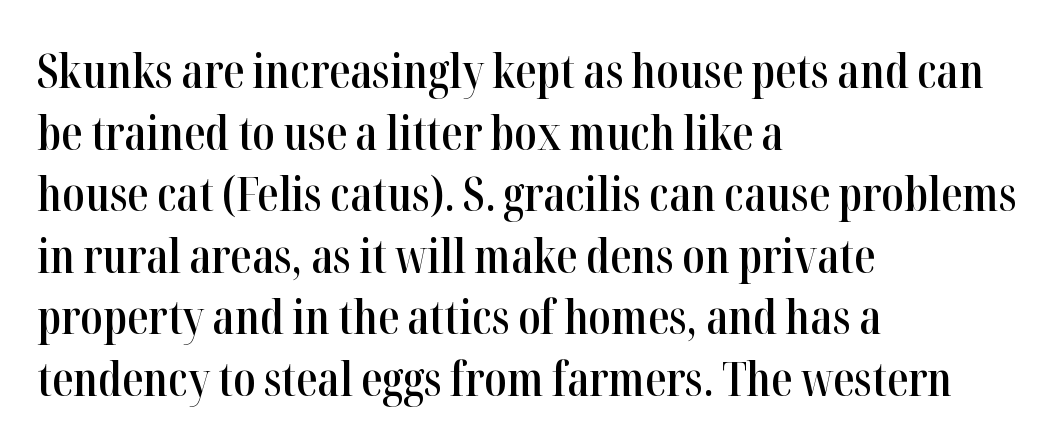
Leading: standard. Style check: upright. Set as a demibold, roughly 600 on the weight scale. Compared with typical body copy, the letter spacing here is the same. Proportional: the letters do not fall into vertical columns.
